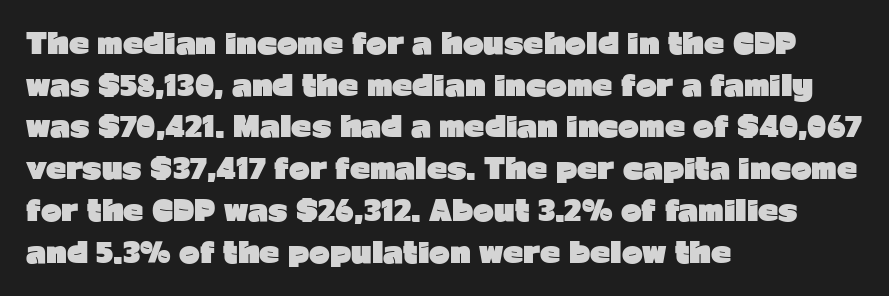
{"serif": "no", "italic": "no", "bold": "yes", "weight": "heavy", "width": "normal", "stroke_contrast": "low", "x_height": "medium", "monospaced": "no", "underline": "no", "align": "left", "line_spacing": "normal", "line_spacing_ratio": 1.49, "letter_spacing": "normal", "letter_spacing_em": 0.0, "glyph_px": 28}
